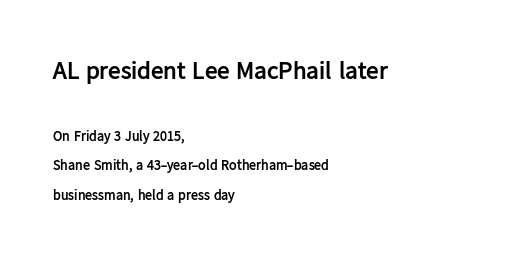
The image shows 25 px bold type, upright; set left-aligned, loose line spacing (2.11x), normal letter spacing, not underlined; the first (top) block is 1.79x larger.
